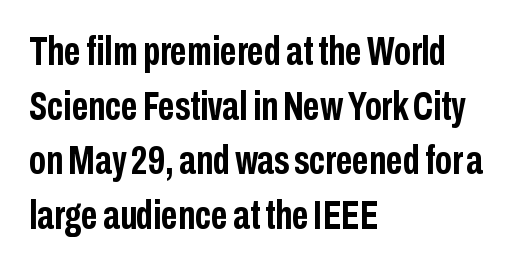
Q: Is the text bold? A: Yes.
Q: Is the text italic (slanted)? A: No, it is upright.
Q: Is the typeface a serif or a sans-serif typeface? A: Sans-serif.
Q: Is the text underlined? A: No.
Q: How is the paragraph aligned? A: Left-aligned.
Q: Is the spacing between letters normal or unusually wide? A: Normal.
Q: Is the spacing between lines tight, normal or loose? A: Normal.
Q: Width (condensed, normal, or wide)? A: Condensed.
Q: Stroke contrast? A: Low.
Q: x-height? A: Medium.
Q: Monospaced? A: No.
